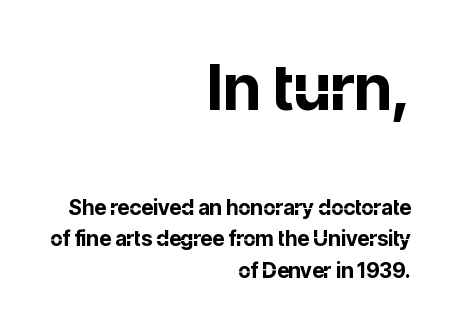
Rule under the text: the space is simply empty. Look at the bottom of the vertical strokes: they stop flat, with no serifs. In this sample the first text group is rendered at the bigger scale. Layout note: lines flush right. Posture: straight, roman, zero tilt. Here the designer chose a conventional face with non-uniform glyph widths.
